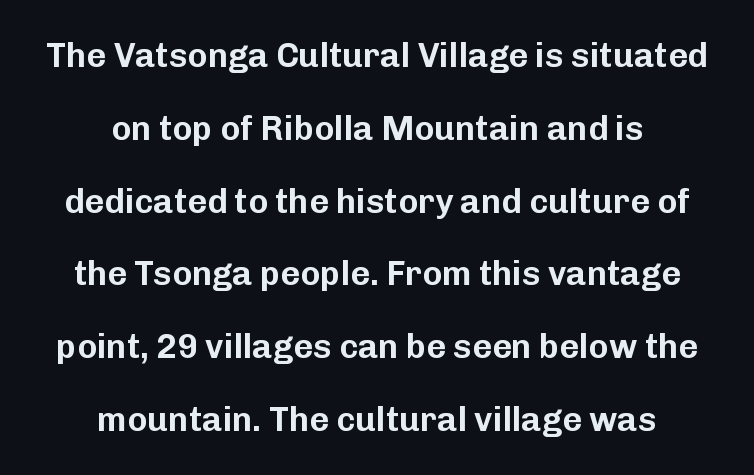
{"serif": "no", "italic": "no", "width": "normal", "stroke_contrast": "low", "x_height": "medium", "monospaced": "no", "underline": "no", "align": "center", "line_spacing": "loose", "line_spacing_ratio": 2.14, "letter_spacing": "normal", "letter_spacing_em": 0.0, "glyph_px": 34}
